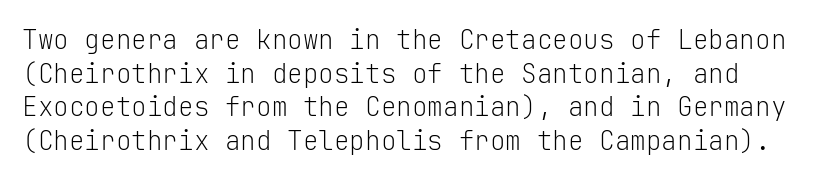
{"italic": "no", "bold": "no", "underline": "no", "line_spacing": "normal", "line_spacing_ratio": 1.29, "letter_spacing": "normal", "letter_spacing_em": 0.0, "glyph_px": 26}
